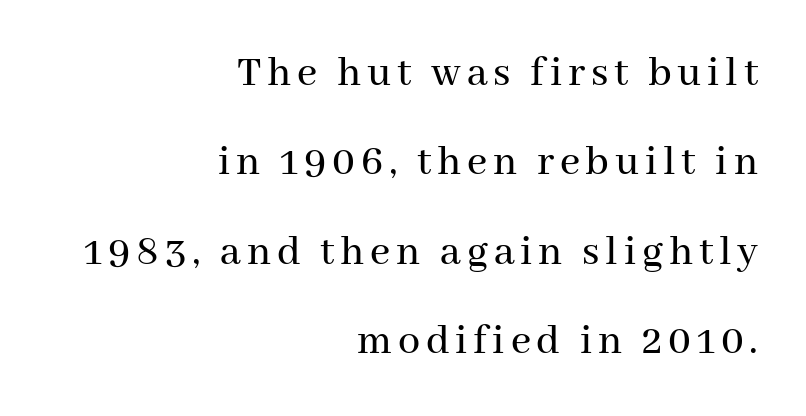
The image shows 44 px serif type, upright; set right-aligned, loose line spacing (2.03x), not underlined; medium stroke contrast and a medium x-height.
